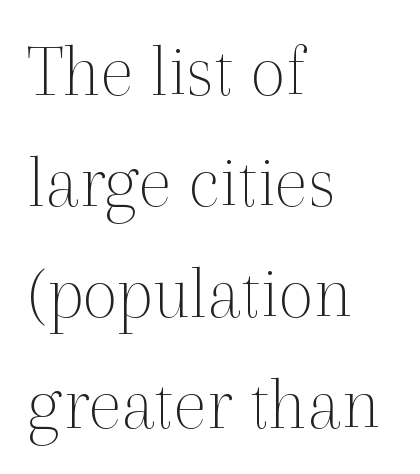
Quick note: interline space is typical. Tracking value appears to be zero — textbook default spacing. Horizontal alignment here is leftward, the default for most running prose. Stroke terminals: seriffed.
